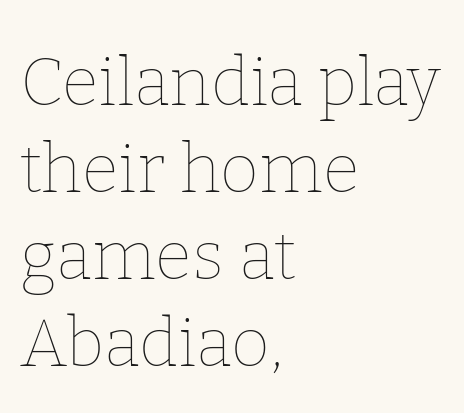
Q: Is the text bold? A: No.
Q: Is the text italic (slanted)? A: No, it is upright.
Q: Is the text underlined? A: No.
Q: How is the paragraph aligned? A: Left-aligned.
Q: Is the spacing between letters normal or unusually wide? A: Normal.
Q: Is the spacing between lines tight, normal or loose? A: Normal.
Q: Width (condensed, normal, or wide)? A: Normal.
Q: Stroke contrast? A: Low.
Q: x-height? A: Medium.
Q: Monospaced? A: No.
